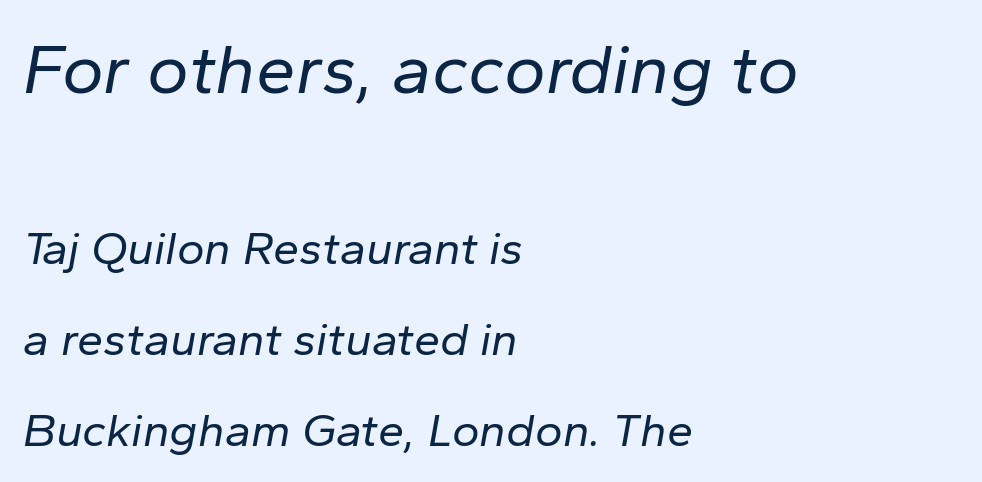
Q: Is the text bold? A: No.
Q: Is the text italic (slanted)? A: Yes, it leans right by about 10 degrees.
Q: Is the text underlined? A: No.
Q: How is the paragraph aligned? A: Left-aligned.
Q: Is the spacing between letters normal or unusually wide? A: Normal.
Q: Is the spacing between lines tight, normal or loose? A: Loose.
Q: Which block of text is set in a larger size, the first (top) or the second (bottom)? A: The first (top) one.
Q: Width (condensed, normal, or wide)? A: Normal.
Q: Stroke contrast? A: Low.
Q: x-height? A: Medium.
Q: Monospaced? A: No.
